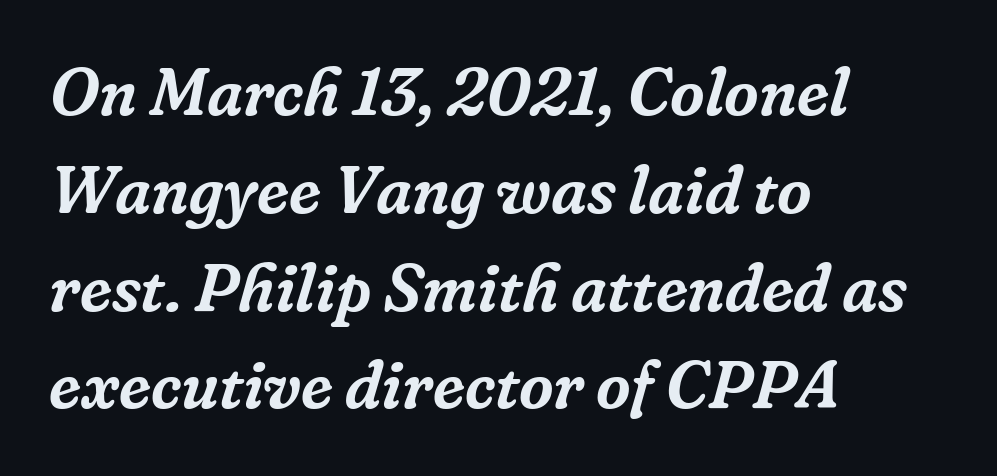
The image shows 67 px serif type, italic (leaning right); set left-aligned, normal line spacing (1.46x), normal letter spacing, not underlined; low stroke contrast and a medium x-height.
